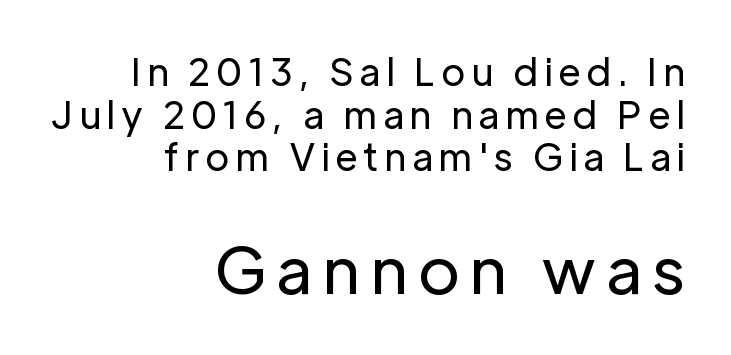
The image shows 64 px regular-weight sans-serif type, upright; set right-aligned, tight line spacing (1.15x), not underlined; the second (bottom) block is 1.73x larger; low stroke contrast and a medium x-height.
